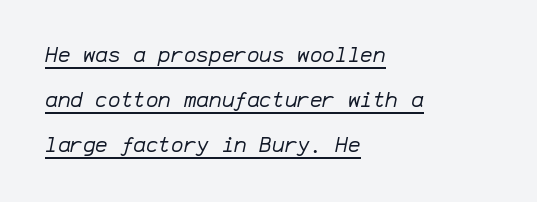
{"italic": "yes", "lean": "right", "slant_degrees": 12, "bold": "no", "underline": "yes", "align": "left", "line_spacing": "loose", "line_spacing_ratio": 2.14, "letter_spacing": "normal", "letter_spacing_em": 0.0, "glyph_px": 21}
